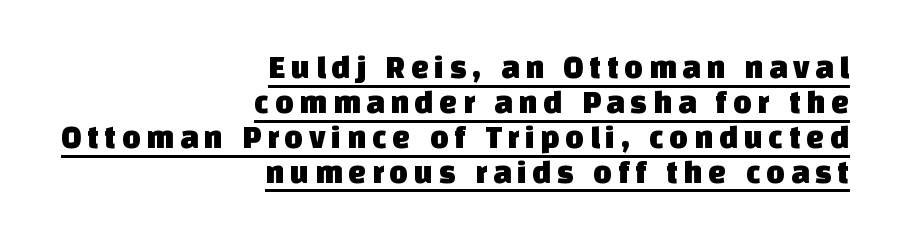
{"serif": "no", "width": "normal", "stroke_contrast": "low", "x_height": "large", "monospaced": "no", "underline": "yes", "align": "right", "line_spacing": "tight", "line_spacing_ratio": 1.09, "glyph_px": 32}
